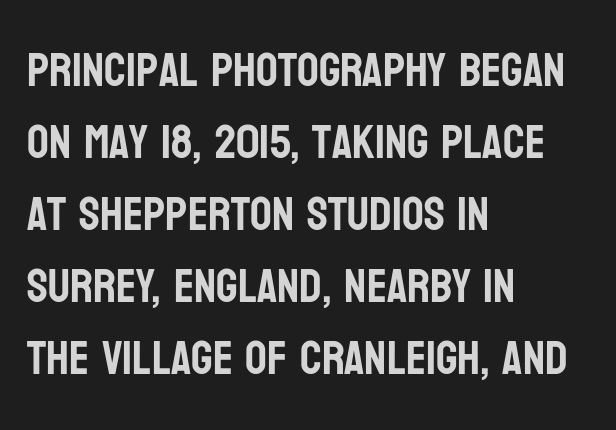
Does the lettering tilt? It doesn't — this is upright. This sample uses plain, unmodified letter spacing. No word sits above an underline. Regarding serifs, this sample does without them. Looks like regular typesetting: each glyph gets only the width it needs.
